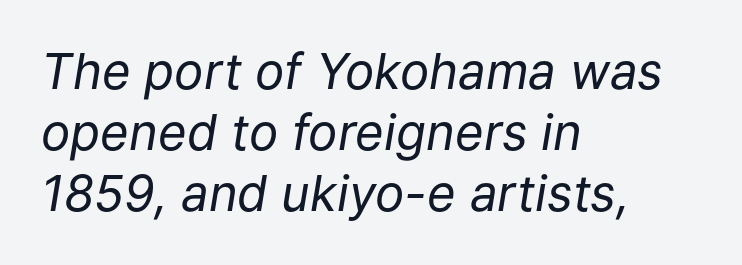
{"italic": "yes", "lean": "right", "slant_degrees": 9, "bold": "no", "weight": "regular", "width": "normal", "stroke_contrast": "low", "x_height": "medium", "monospaced": "no", "underline": "no", "align": "left", "line_spacing": "normal", "line_spacing_ratio": 1.25, "letter_spacing": "normal", "letter_spacing_em": 0.0, "glyph_px": 49}
